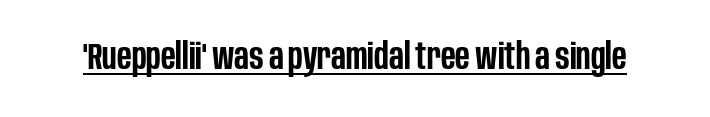
Q: Is the text bold? A: Semi-bold.
Q: Is the text italic (slanted)? A: No, it is upright.
Q: Is the typeface a serif or a sans-serif typeface? A: Sans-serif.
Q: Is the text underlined? A: Yes.
Q: Is the spacing between letters normal or unusually wide? A: Normal.
Q: Width (condensed, normal, or wide)? A: Condensed.
Q: Stroke contrast? A: Low.
Q: x-height? A: Large.
Q: Monospaced? A: No.
